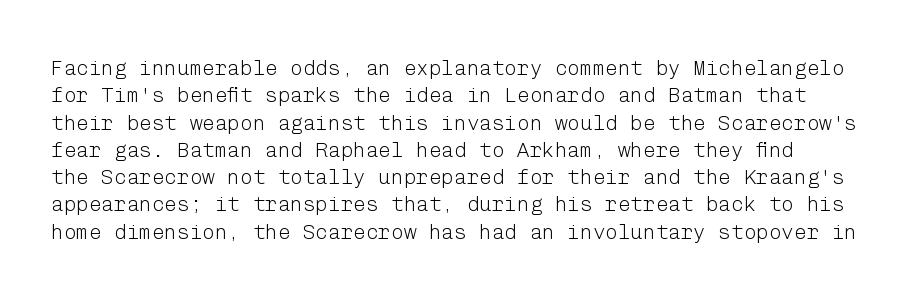
The font sits on the lighter half of the weight spectrum, regular included. Type without underlining. The horizontal fit of the characters is conventional and even. The type sits square on the baseline with zero lean. The lines sit at an ordinary, default distance from one another.
